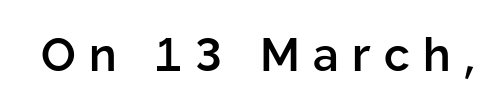
{"serif": "no", "italic": "no", "bold": "semi", "weight": "semibold", "width": "normal", "stroke_contrast": "low", "x_height": "medium", "monospaced": "no", "underline": "no", "letter_spacing": "wide", "letter_spacing_em": 0.29, "glyph_px": 46}
